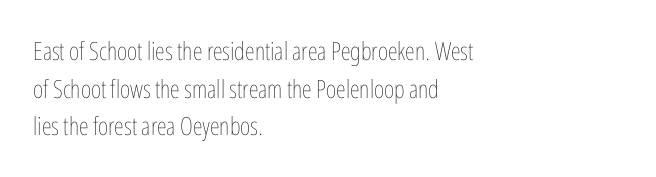
{"italic": "no", "bold": "no", "underline": "no", "align": "left", "line_spacing": "normal", "line_spacing_ratio": 1.51, "letter_spacing": "normal", "letter_spacing_em": 0.0, "glyph_px": 25}
